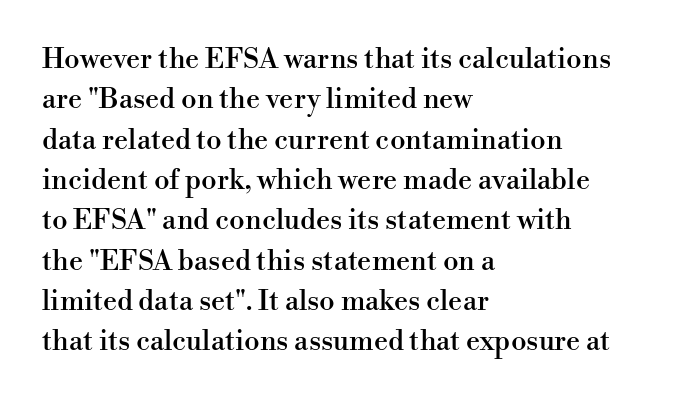
Vertically, the passage feels balanced, rows spaced as you'd expect. Is this a fixed-width face? No — the glyphs have proportional, varying widths. The letters stand straight up with perfectly vertical stems. Honestly, the letter spacing is just normal — you wouldn't notice it.
